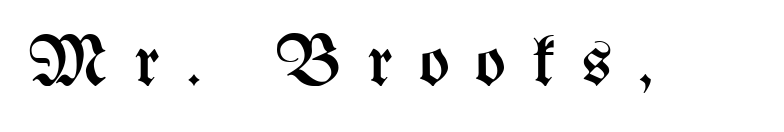
The image shows 72 px regular-weight, condensed type, upright; set unusually wide letter spacing (+0.37 em), not underlined; medium stroke contrast and a medium x-height.
